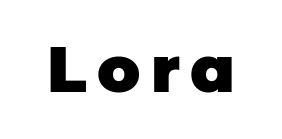
{"serif": "no", "bold": "yes", "weight": "heavy", "width": "normal", "stroke_contrast": "low", "x_height": "large", "monospaced": "no", "underline": "no", "glyph_px": 64}
